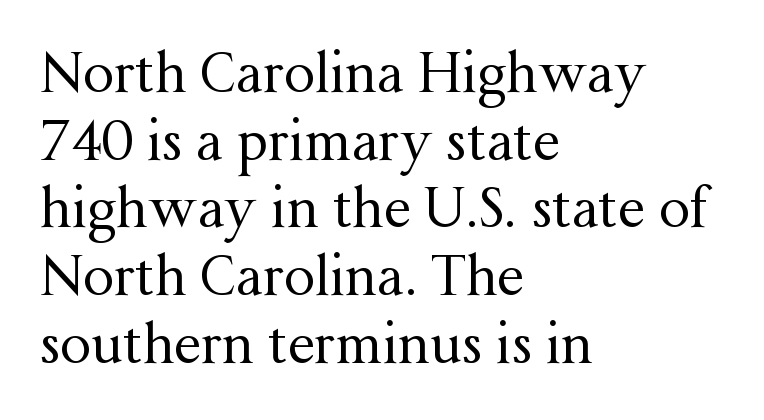
Vertical stems look standard width or narrower in stroke. Each word holds together tightly as a unit, with standard inter-letter gaps. Font category for this specimen: serif. The zone under the glyphs is completely vacant.
